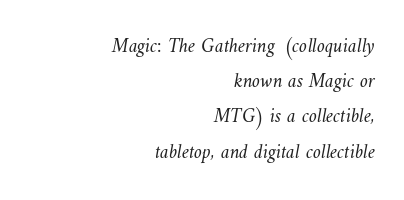
{"bold": "no", "underline": "no", "align": "right", "line_spacing_ratio": 1.76, "letter_spacing": "normal", "letter_spacing_em": 0.0, "glyph_px": 20}
